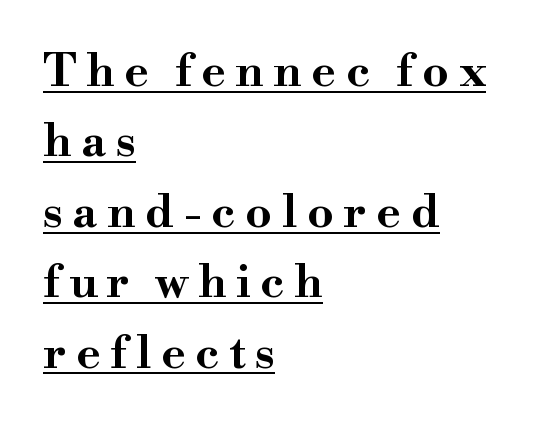
{"serif": "yes", "italic": "no", "bold": "yes", "weight": "bold", "width": "wide", "stroke_contrast": "high", "x_height": "small", "monospaced": "no", "underline": "yes", "align": "left", "line_spacing": "normal", "line_spacing_ratio": 1.53, "letter_spacing": "wide", "letter_spacing_em": 0.21, "glyph_px": 46}
